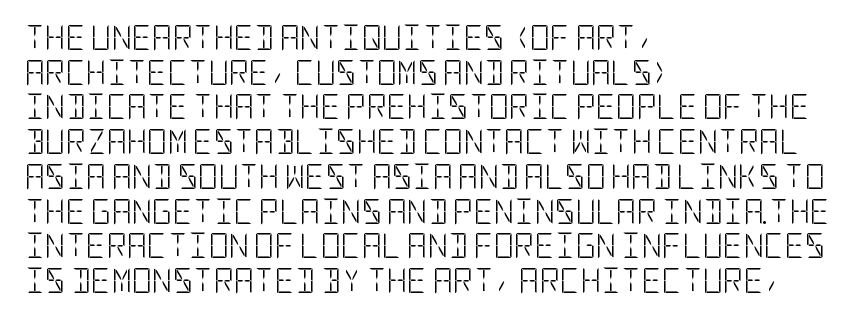
{"italic": "no", "bold": "no", "underline": "no", "align": "left", "line_spacing": "normal", "line_spacing_ratio": 1.39, "letter_spacing": "normal", "letter_spacing_em": 0.0, "glyph_px": 25}
